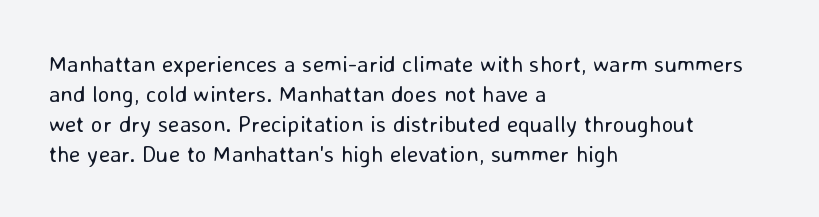
The image shows 23 px text type, upright; set left-aligned, normal line spacing (1.3x), normal letter spacing, not underlined.
